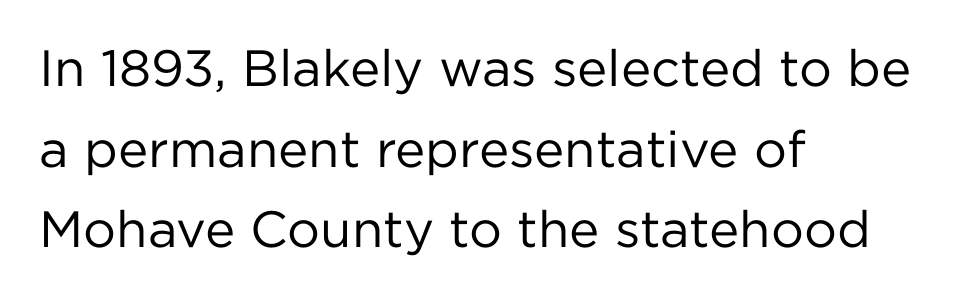
The image shows 51 px regular-weight sans-serif type, upright; set left-aligned, normal line spacing (1.58x), normal letter spacing, not underlined; low stroke contrast and a medium x-height.
